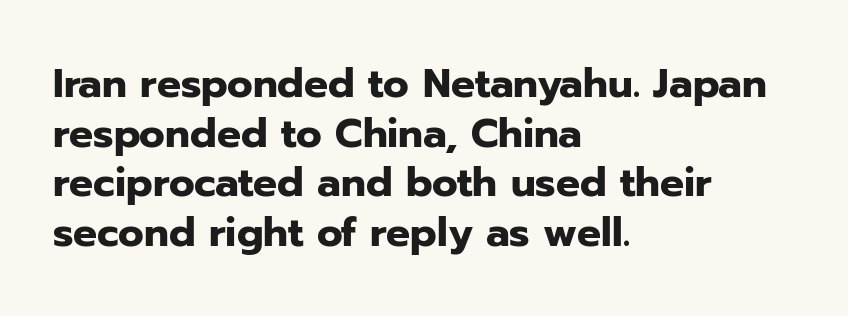
Q: Is the text bold? A: Yes.
Q: Is the text italic (slanted)? A: No, it is upright.
Q: Is the typeface a serif or a sans-serif typeface? A: Sans-serif.
Q: Is the text underlined? A: No.
Q: How is the paragraph aligned? A: Left-aligned.
Q: Is the spacing between letters normal or unusually wide? A: Normal.
Q: Width (condensed, normal, or wide)? A: Normal.
Q: Stroke contrast? A: Low.
Q: x-height? A: Medium.
Q: Monospaced? A: No.
